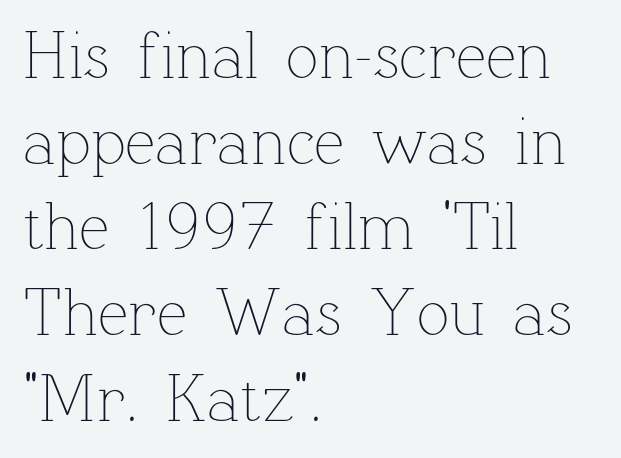
Q: Is the text bold? A: No.
Q: Is the text italic (slanted)? A: No, it is upright.
Q: Is the text underlined? A: No.
Q: How is the paragraph aligned? A: Left-aligned.
Q: Is the spacing between letters normal or unusually wide? A: Normal.
Q: Is the spacing between lines tight, normal or loose? A: Normal.
Q: Width (condensed, normal, or wide)? A: Normal.
Q: Stroke contrast? A: Low.
Q: x-height? A: Medium.
Q: Monospaced? A: No.
